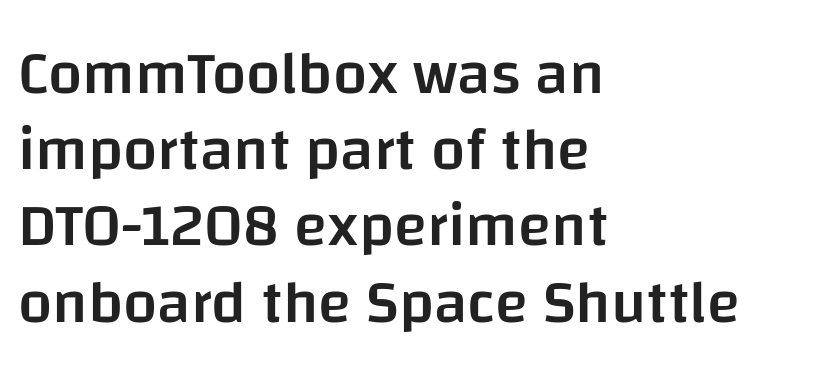
The image shows 61 px semibold sans-serif type, upright; set left-aligned, normal line spacing (1.25x), normal letter spacing, not underlined; low stroke contrast and a large x-height.
